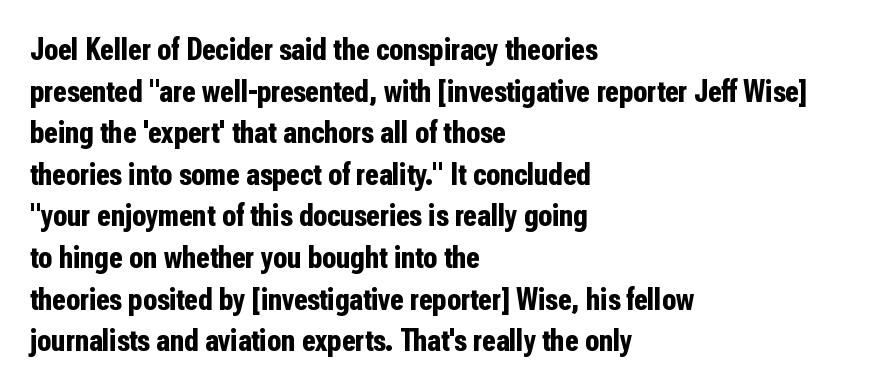
The typography opts for an upright posture over an oblique one. These words are printed bold, with thick strokes throughout. This is sans-serif lettering, the kind often seen on screens and signage. Spacing verdict: proportional, widths tailored to each character.
